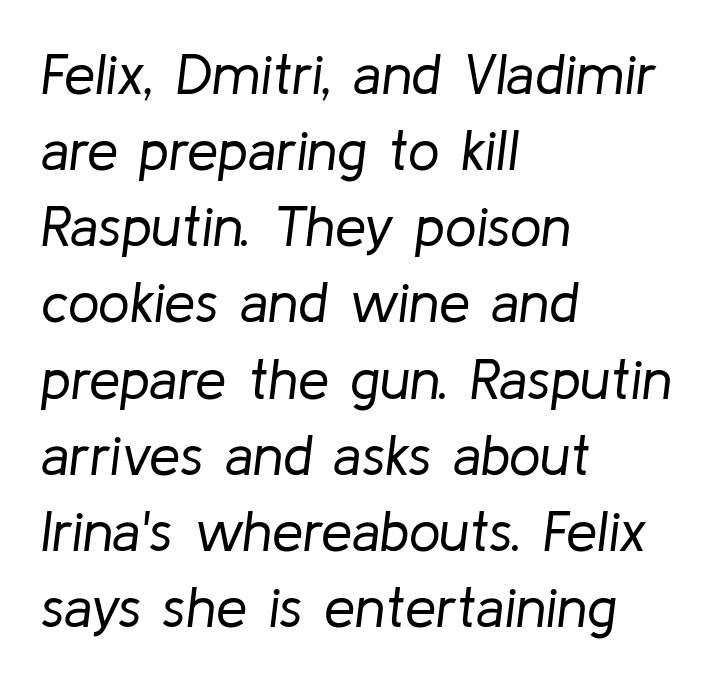
The image shows 56 px regular-weight type, italic (leaning right); set left-aligned, normal line spacing (1.36x), normal letter spacing, not underlined; low stroke contrast and a medium x-height.
